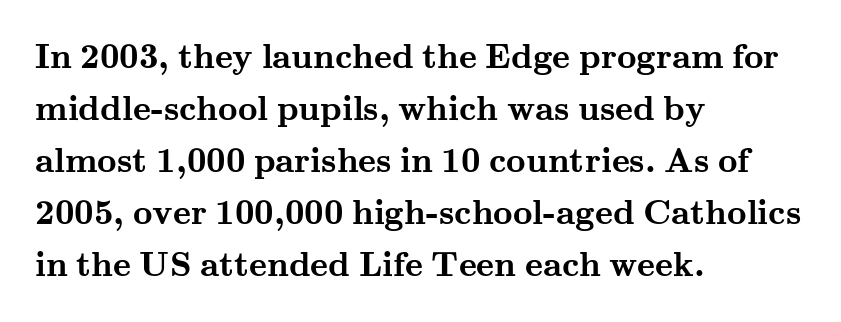
Q: Is the text bold? A: Yes.
Q: Is the text italic (slanted)? A: No, it is upright.
Q: Is the typeface a serif or a sans-serif typeface? A: Serif.
Q: Is the text underlined? A: No.
Q: How is the paragraph aligned? A: Left-aligned.
Q: Is the spacing between letters normal or unusually wide? A: Normal.
Q: Is the spacing between lines tight, normal or loose? A: Normal.
Q: Width (condensed, normal, or wide)? A: Wide.
Q: Stroke contrast? A: Medium.
Q: x-height? A: Small.
Q: Monospaced? A: No.
